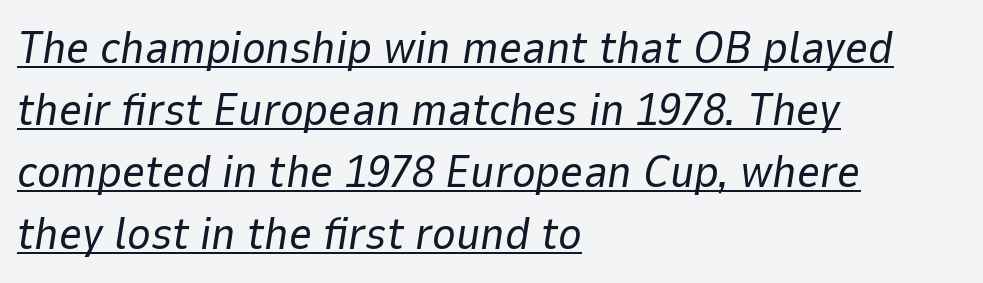
Q: Is the text bold? A: No.
Q: Is the text italic (slanted)? A: Yes, it leans right by about 9 degrees.
Q: Is the text underlined? A: Yes.
Q: How is the paragraph aligned? A: Left-aligned.
Q: Is the spacing between letters normal or unusually wide? A: Normal.
Q: Is the spacing between lines tight, normal or loose? A: Normal.
Q: Width (condensed, normal, or wide)? A: Normal.
Q: Stroke contrast? A: Low.
Q: x-height? A: Medium.
Q: Monospaced? A: No.
